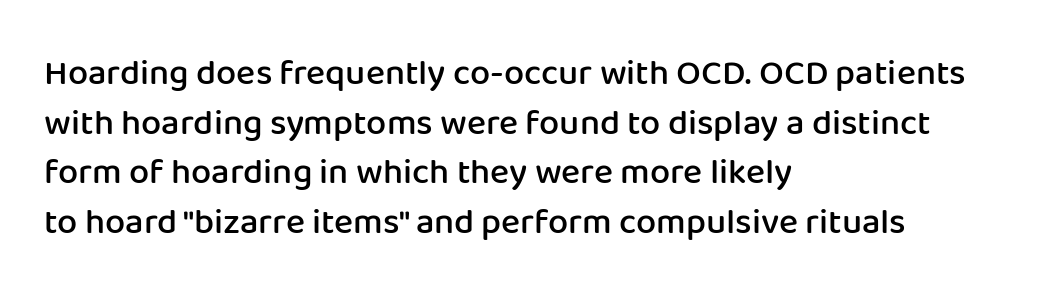
Q: Is the text bold? A: Semi-bold.
Q: Is the text italic (slanted)? A: No, it is upright.
Q: Is the typeface a serif or a sans-serif typeface? A: Sans-serif.
Q: Is the text underlined? A: No.
Q: How is the paragraph aligned? A: Left-aligned.
Q: Is the spacing between letters normal or unusually wide? A: Normal.
Q: Is the spacing between lines tight, normal or loose? A: Normal.
Q: Width (condensed, normal, or wide)? A: Normal.
Q: Stroke contrast? A: Low.
Q: x-height? A: Medium.
Q: Monospaced? A: No.
